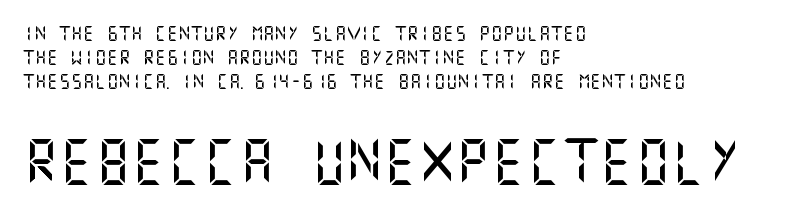
{"serif": "no", "italic": "no", "width": "normal", "stroke_contrast": "medium", "x_height": "large", "underline": "no", "align": "left", "line_spacing": "normal", "line_spacing_ratio": 1.6, "letter_spacing": "normal", "letter_spacing_em": 0.0, "larger_block": "second", "size_ratio": 3.0, "glyph_px": 45}
